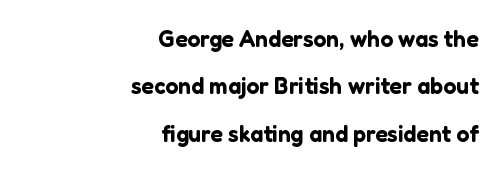
{"italic": "no", "underline": "no", "align": "right", "line_spacing": "loose", "line_spacing_ratio": 2.06, "letter_spacing": "normal", "letter_spacing_em": 0.0, "glyph_px": 23}
